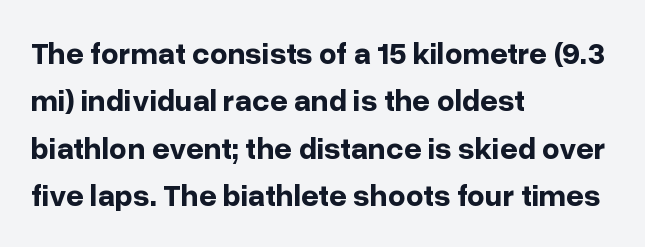
The designer left line spacing at the default. As a designer I'd log this as weight 700, bold. Posture: vertical. These lines are set flush left with a ragged right edge. The foot of each line stays bare and open.
